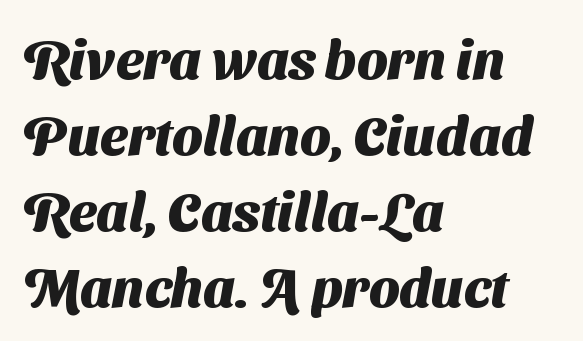
Proportional: the letters do not fall into vertical columns. I'd call this a sans setting — the letters go barefoot. Is the letter spacing exaggerated? No — it looks like the ordinary default. This block has exactly the height ordinary leading produces. Reading down the block, your eye returns to a fixed left position each line.
